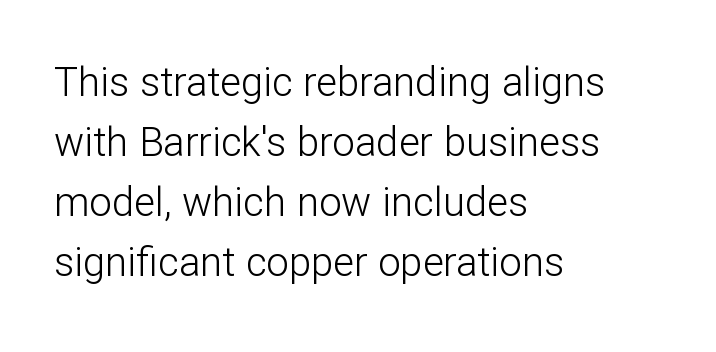
{"serif": "no", "italic": "no", "bold": "no", "weight": "light", "width": "normal", "stroke_contrast": "low", "x_height": "medium", "monospaced": "no", "underline": "no", "align": "left", "line_spacing": "normal", "line_spacing_ratio": 1.5, "letter_spacing": "normal", "letter_spacing_em": 0.0, "glyph_px": 40}
